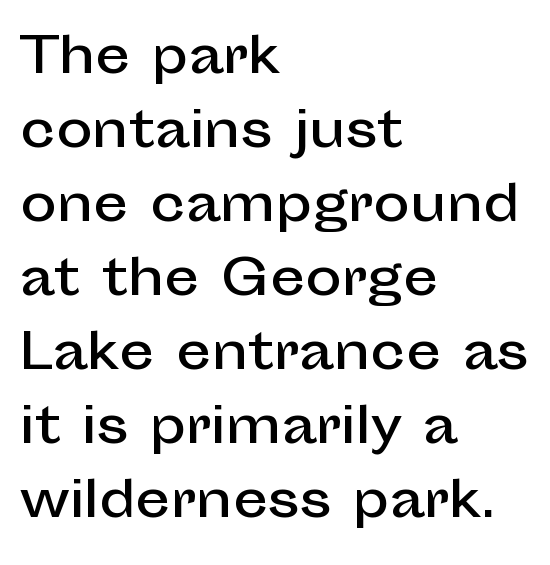
Serifs: no, the terminals of the letterforms are clean. The ragged edge is on the right, which tells us the setting is flush left. Baseline-to-baseline distance is the conventional proportion of letter height. You can tell it's not italic because the verticals are truly vertical.
